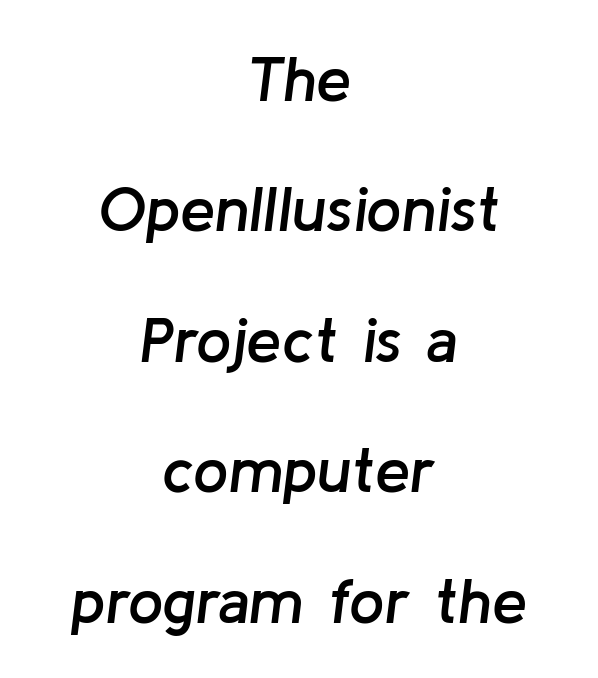
{"italic": "yes", "lean": "right", "slant_degrees": 8, "bold": "semi", "weight": "semibold", "width": "normal", "stroke_contrast": "low", "x_height": "medium", "monospaced": "no", "underline": "no", "align": "center", "line_spacing": "loose", "line_spacing_ratio": 2.07, "letter_spacing": "normal", "letter_spacing_em": 0.0, "glyph_px": 63}
